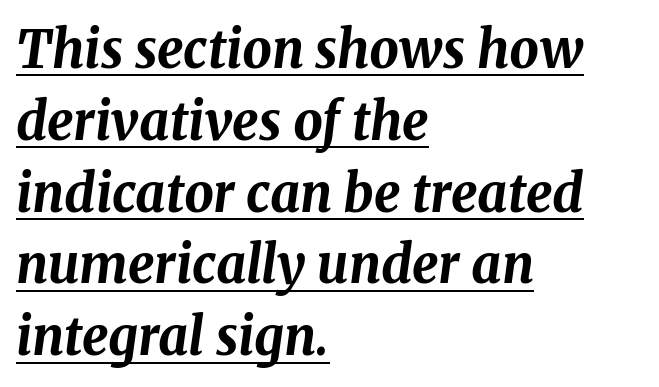
The image shows 52 px bold type, italic (leaning right); set left-aligned, normal line spacing (1.38x), normal letter spacing, underlined; medium stroke contrast and a medium x-height.
